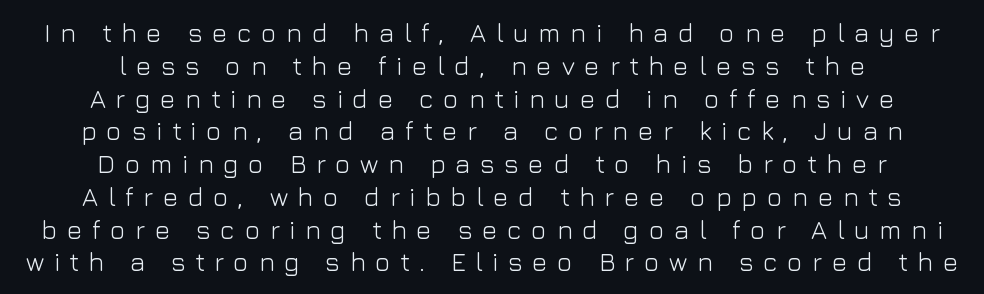
{"italic": "no", "bold": "no", "underline": "no", "align": "center", "line_spacing": "normal", "line_spacing_ratio": 1.26, "letter_spacing": "wide", "letter_spacing_em": 0.37, "glyph_px": 26}
